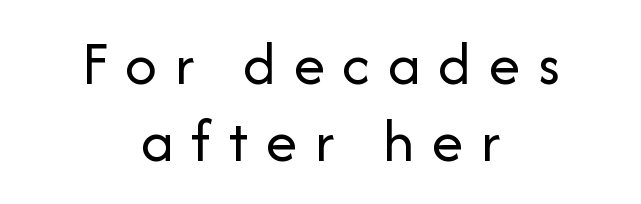
Q: Is the text bold? A: No.
Q: Is the text italic (slanted)? A: No, it is upright.
Q: Is the typeface a serif or a sans-serif typeface? A: Sans-serif.
Q: Is the text underlined? A: No.
Q: How is the paragraph aligned? A: Centered.
Q: Is the spacing between letters normal or unusually wide? A: Unusually wide.
Q: Width (condensed, normal, or wide)? A: Normal.
Q: Stroke contrast? A: Low.
Q: x-height? A: Medium.
Q: Monospaced? A: No.
